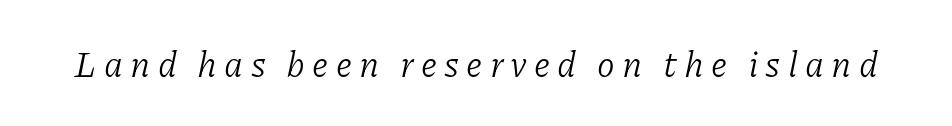
{"serif": "yes", "italic": "yes", "lean": "right", "slant_degrees": 11, "bold": "no", "weight": "light", "width": "normal", "stroke_contrast": "low", "x_height": "medium", "monospaced": "no", "underline": "no", "letter_spacing": "wide", "letter_spacing_em": 0.2, "glyph_px": 36}
